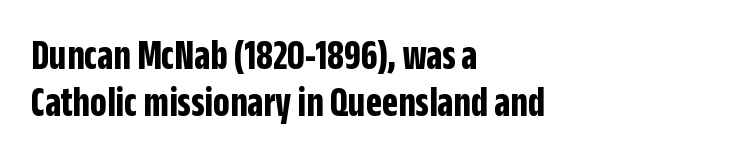
The image shows 42 px bold, condensed sans-serif type, upright; set left-aligned, tight line spacing (1.12x), normal letter spacing, not underlined; low stroke contrast and a large x-height.
